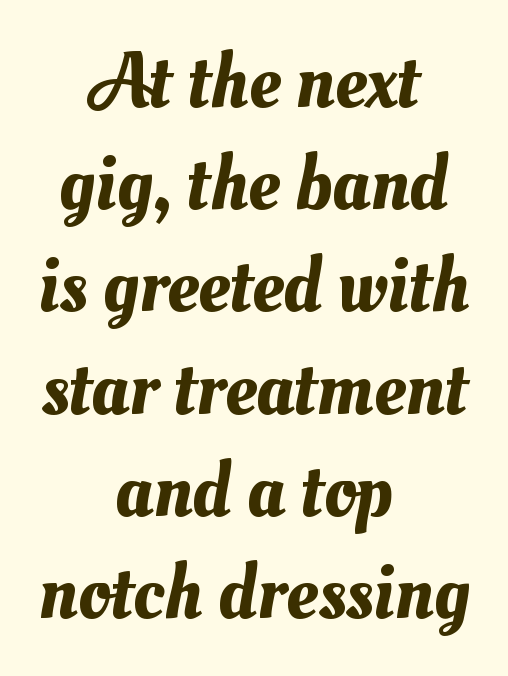
{"width": "normal", "stroke_contrast": "medium", "x_height": "small", "monospaced": "no", "underline": "no", "align": "center", "line_spacing": "normal", "line_spacing_ratio": 1.31, "letter_spacing": "normal", "letter_spacing_em": 0.0, "glyph_px": 78}
